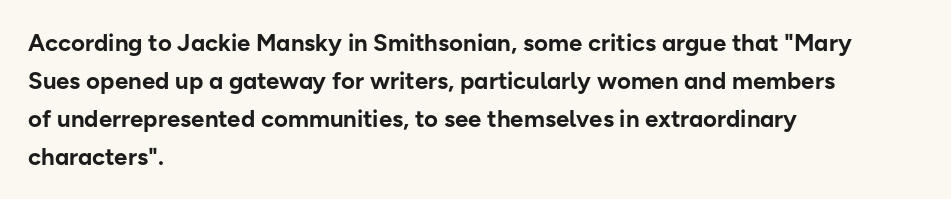
The image shows 24 px bold type, upright; set left-aligned, normal line spacing (1.58x), normal letter spacing, not underlined.
